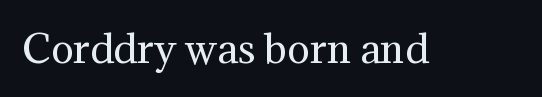
Decoration check: the copy has no underline. Note: serifs present on the glyphs. The passage shown is typed in a proportional face where columns would drift. How are the letters spaced? Ordinarily, with no added tracking. Weight: regular or lighter. Posture: vertical.
